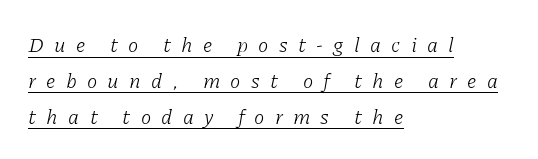
The image shows 21 px text type, italic (leaning right); set left-aligned, line spacing 1.71x, unusually wide letter spacing (+0.49 em), underlined.
